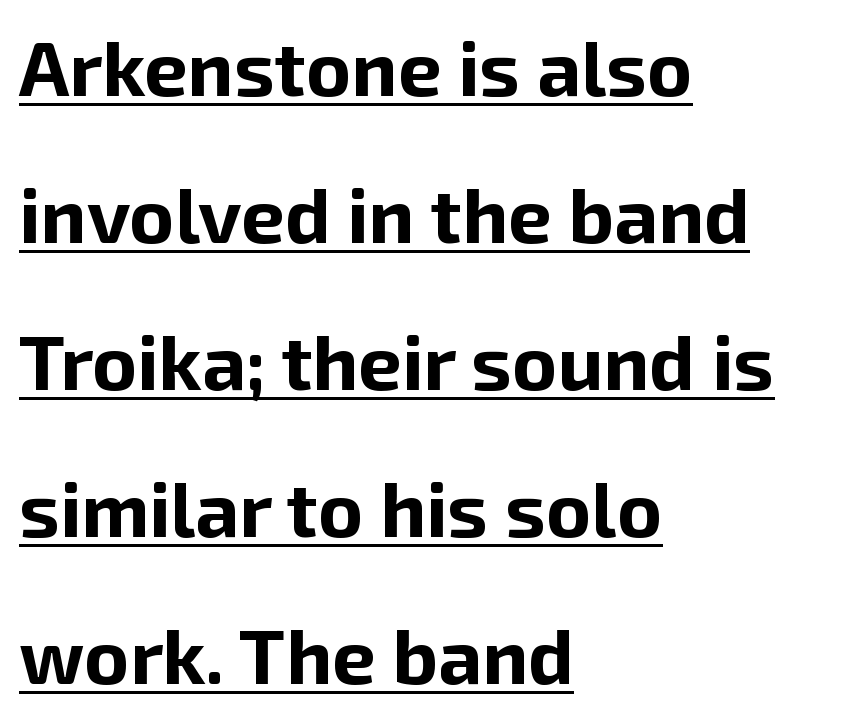
Q: Is the text bold? A: Yes.
Q: Is the text italic (slanted)? A: No, it is upright.
Q: Is the typeface a serif or a sans-serif typeface? A: Sans-serif.
Q: Is the text underlined? A: Yes.
Q: How is the paragraph aligned? A: Left-aligned.
Q: Is the spacing between letters normal or unusually wide? A: Normal.
Q: Is the spacing between lines tight, normal or loose? A: Loose.
Q: Width (condensed, normal, or wide)? A: Normal.
Q: Stroke contrast? A: Low.
Q: x-height? A: Medium.
Q: Monospaced? A: No.
